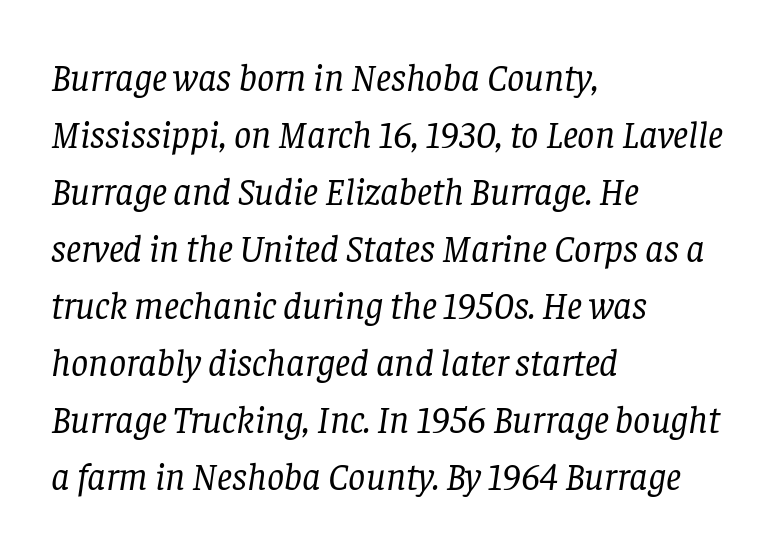
Q: Is the text bold? A: No.
Q: Is the text italic (slanted)? A: Yes, it leans right by about 8 degrees.
Q: Is the typeface a serif or a sans-serif typeface? A: Serif.
Q: Is the text underlined? A: No.
Q: How is the paragraph aligned? A: Left-aligned.
Q: Is the spacing between letters normal or unusually wide? A: Normal.
Q: Is the spacing between lines tight, normal or loose? A: Normal.
Q: Width (condensed, normal, or wide)? A: Normal.
Q: Stroke contrast? A: Low.
Q: x-height? A: Large.
Q: Monospaced? A: No.
